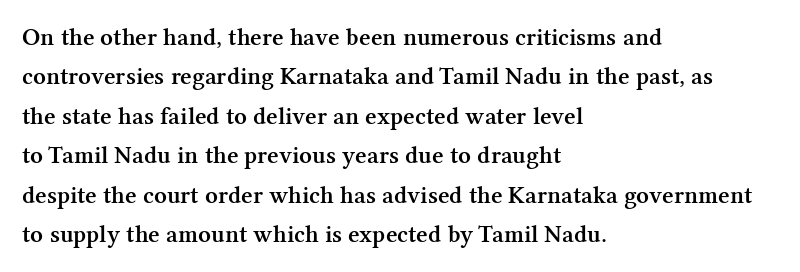
Q: Is the text bold? A: Semi-bold.
Q: Is the text italic (slanted)? A: No, it is upright.
Q: Is the text underlined? A: No.
Q: How is the paragraph aligned? A: Left-aligned.
Q: Is the spacing between letters normal or unusually wide? A: Normal.
Q: Is the spacing between lines tight, normal or loose? A: Normal.
